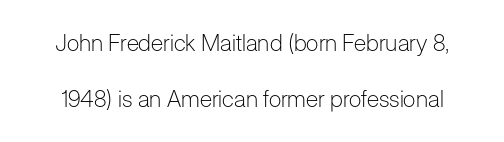
The image shows 23 px text type, upright; set loose line spacing (2.44x), normal letter spacing, not underlined.
